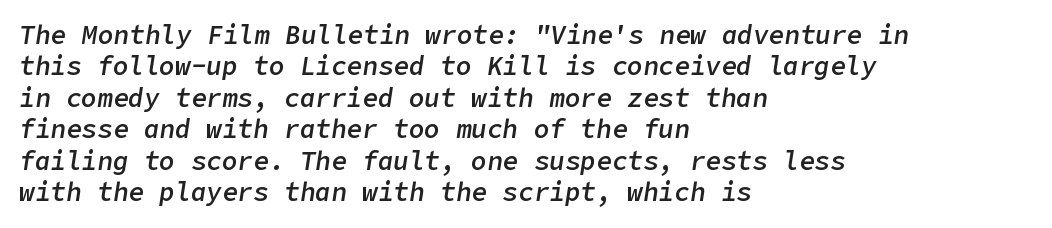
{"italic": "yes", "lean": "right", "slant_degrees": 9, "bold": "semi", "underline": "no", "align": "left", "line_spacing_ratio": 1.21, "letter_spacing": "normal", "letter_spacing_em": 0.0, "glyph_px": 26}
